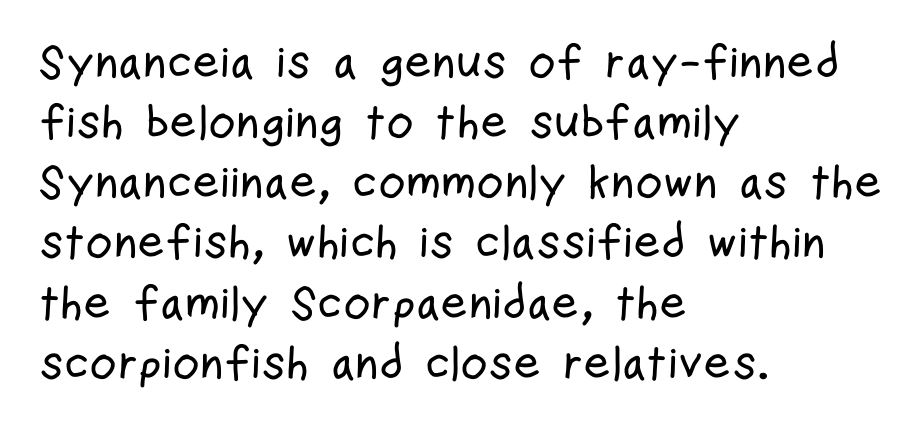
The image shows 47 px condensed sans-serif type, upright; set left-aligned, normal line spacing (1.28x), normal letter spacing, not underlined; low stroke contrast and a medium x-height.
